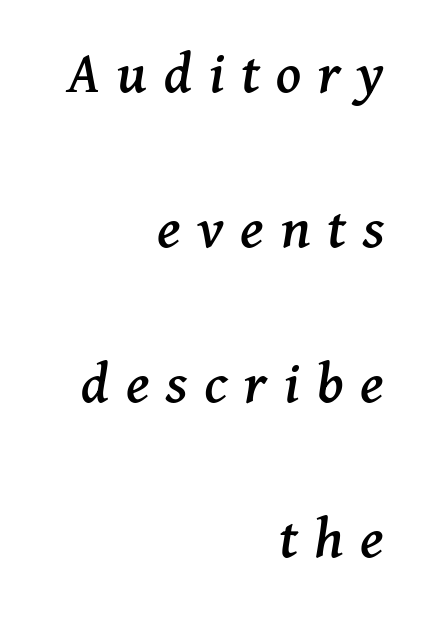
Q: Is the text italic (slanted)? A: Yes, it leans right by about 11 degrees.
Q: Is the typeface a serif or a sans-serif typeface? A: Serif.
Q: Is the text underlined? A: No.
Q: How is the paragraph aligned? A: Right-aligned.
Q: Is the spacing between letters normal or unusually wide? A: Unusually wide.
Q: Is the spacing between lines tight, normal or loose? A: Loose.
Q: Width (condensed, normal, or wide)? A: Normal.
Q: Stroke contrast? A: Medium.
Q: x-height? A: Medium.
Q: Monospaced? A: No.
